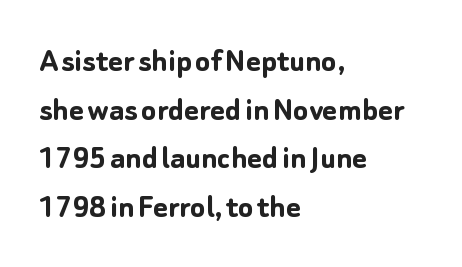
Q: Is the text bold? A: Yes.
Q: Is the text italic (slanted)? A: No, it is upright.
Q: Is the typeface a serif or a sans-serif typeface? A: Sans-serif.
Q: Is the text underlined? A: No.
Q: How is the paragraph aligned? A: Left-aligned.
Q: Is the spacing between letters normal or unusually wide? A: Normal.
Q: Is the spacing between lines tight, normal or loose? A: Normal.
Q: Width (condensed, normal, or wide)? A: Normal.
Q: Stroke contrast? A: Low.
Q: x-height? A: Medium.
Q: Monospaced? A: No.
